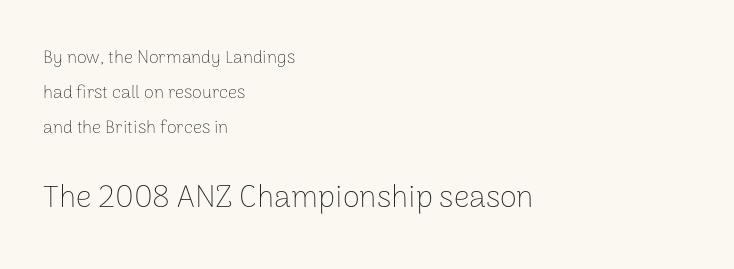
Regarding serifs, this sample does without them. Does the leading feel generous? Absolutely, it's lavish. Is this a fixed-width face? No — the glyphs have proportional, varying widths. Which chunk is bigger? The second one — the bottom block dwarfs the top.
